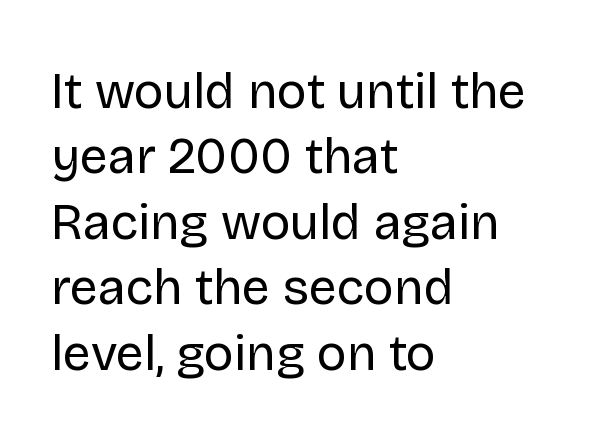
The image shows 50 px regular-weight sans-serif type, upright; set left-aligned, normal line spacing (1.31x), normal letter spacing, not underlined; low stroke contrast and a large x-height.
